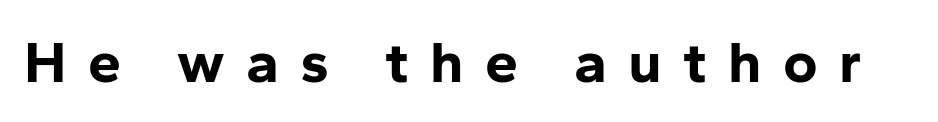
{"serif": "no", "italic": "no", "bold": "yes", "weight": "bold", "width": "normal", "stroke_contrast": "low", "x_height": "medium", "monospaced": "no", "underline": "no", "letter_spacing": "wide", "letter_spacing_em": 0.36, "glyph_px": 59}
